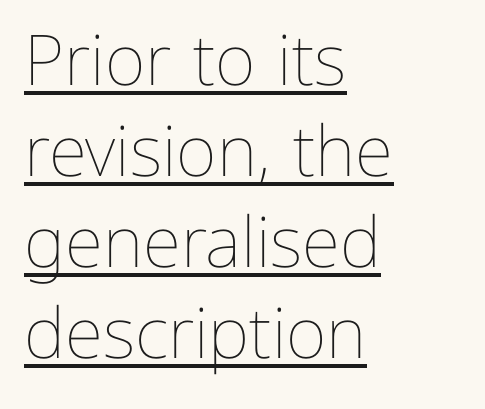
The image shows 70 px thin type, upright; set left-aligned, normal line spacing (1.3x), normal letter spacing, underlined; low stroke contrast and a medium x-height.
